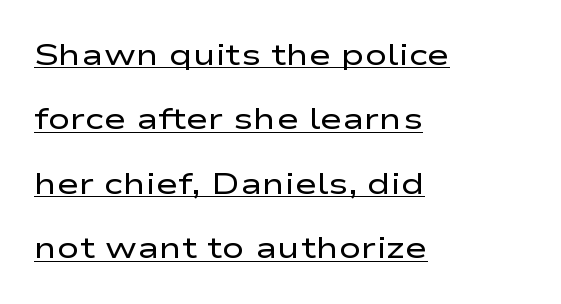
{"serif": "no", "italic": "no", "bold": "no", "weight": "regular", "width": "wide", "stroke_contrast": "low", "x_height": "medium", "monospaced": "no", "underline": "yes", "align": "left", "line_spacing": "loose", "line_spacing_ratio": 2.15, "letter_spacing": "normal", "letter_spacing_em": 0.0, "glyph_px": 30}
